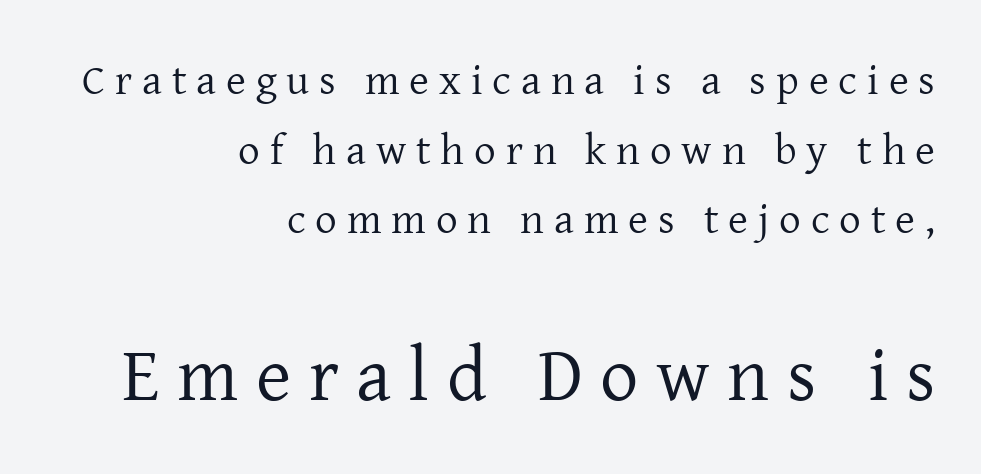
Q: Is the text bold? A: No.
Q: Is the text italic (slanted)? A: No, it is upright.
Q: Is the typeface a serif or a sans-serif typeface? A: Serif.
Q: Is the text underlined? A: No.
Q: How is the paragraph aligned? A: Right-aligned.
Q: Is the spacing between letters normal or unusually wide? A: Unusually wide.
Q: Is the spacing between lines tight, normal or loose? A: Normal.
Q: Which block of text is set in a larger size, the first (top) or the second (bottom)? A: The second (bottom) one.
Q: Width (condensed, normal, or wide)? A: Normal.
Q: Stroke contrast? A: Low.
Q: x-height? A: Medium.
Q: Monospaced? A: No.
